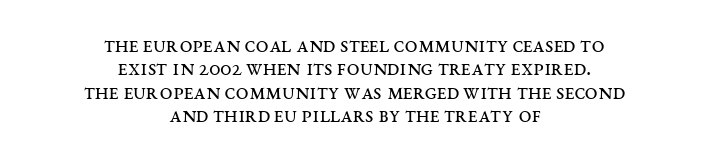
The image shows 23 px text type, upright; set centered, tight line spacing (1.02x), normal letter spacing, not underlined.
